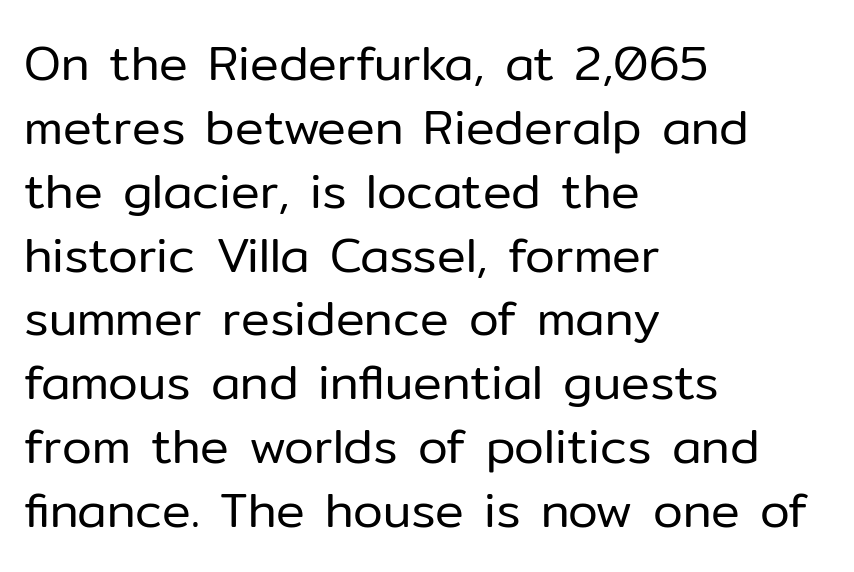
Q: Is the text bold? A: No.
Q: Is the text italic (slanted)? A: No, it is upright.
Q: Is the typeface a serif or a sans-serif typeface? A: Sans-serif.
Q: Is the text underlined? A: No.
Q: How is the paragraph aligned? A: Left-aligned.
Q: Is the spacing between letters normal or unusually wide? A: Normal.
Q: Is the spacing between lines tight, normal or loose? A: Normal.
Q: Width (condensed, normal, or wide)? A: Normal.
Q: Stroke contrast? A: Low.
Q: x-height? A: Medium.
Q: Monospaced? A: No.
